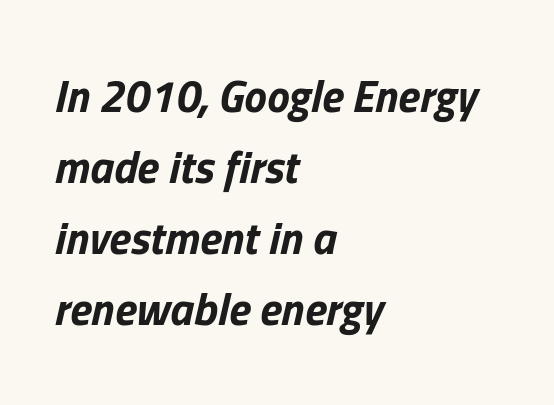
The words here are not underlined. Does the leading feel generous? No, just average. What weight is shown? A full bold with thick strokes. Emphasis-style slanted type is in use.
